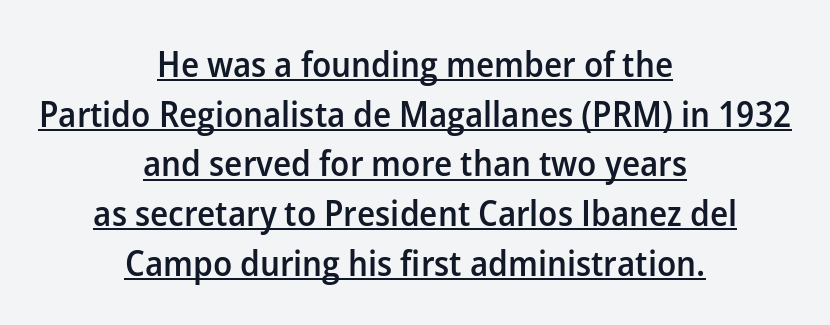
Q: Is the text bold? A: Semi-bold.
Q: Is the text italic (slanted)? A: No, it is upright.
Q: Is the typeface a serif or a sans-serif typeface? A: Sans-serif.
Q: Is the text underlined? A: Yes.
Q: How is the paragraph aligned? A: Centered.
Q: Is the spacing between letters normal or unusually wide? A: Normal.
Q: Is the spacing between lines tight, normal or loose? A: Normal.
Q: Width (condensed, normal, or wide)? A: Normal.
Q: Stroke contrast? A: Low.
Q: x-height? A: Medium.
Q: Monospaced? A: No.
